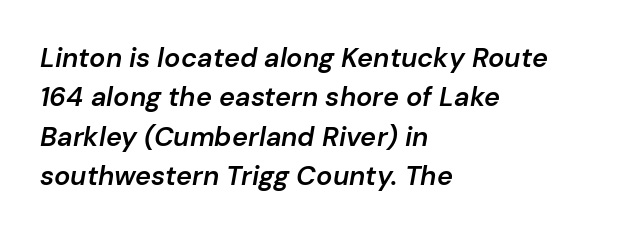
Q: Is the text bold? A: Semi-bold.
Q: Is the text italic (slanted)? A: Yes, it leans right by about 10 degrees.
Q: Is the text underlined? A: No.
Q: How is the paragraph aligned? A: Left-aligned.
Q: Is the spacing between letters normal or unusually wide? A: Normal.
Q: Is the spacing between lines tight, normal or loose? A: Normal.
